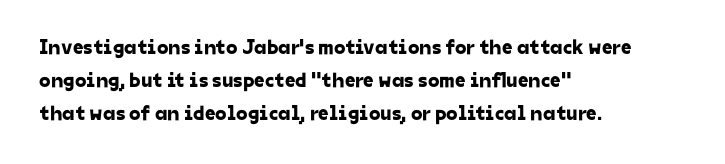
Standard letterfit; no display-style spreading of the glyphs. Unmarked baselines from the first word to the last. Notice how the passage keeps a crisp vertical edge on the left only. Leading: standard.
